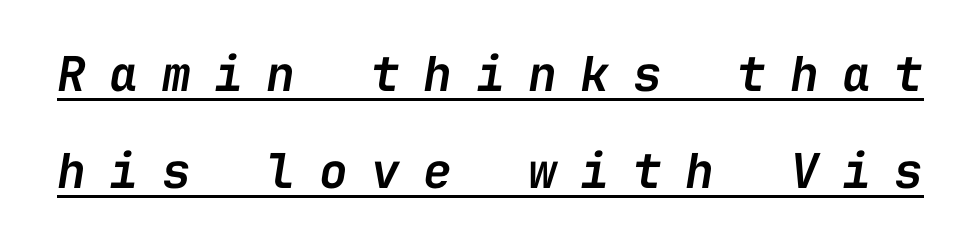
Substantial extra tracking has been applied to these lines. Note the uniform advance width — an 'i' takes as much space as an 'm'. The lettering is marked with a stroke running underneath it. Vertical spacing — loose. Every character sits at an angle, as italics do.
